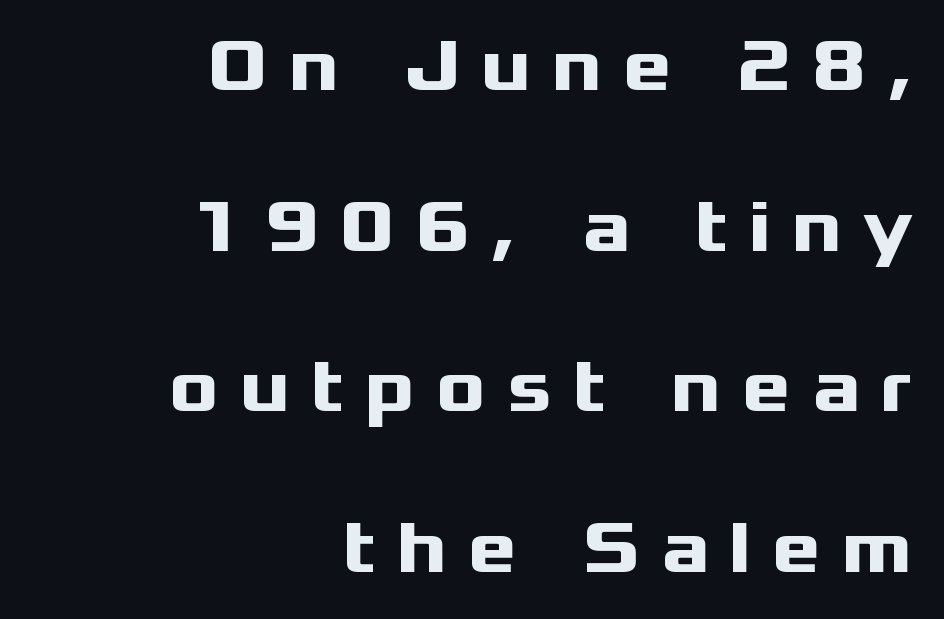
These lines are rendered in a variable-pitch font. Line spacing here is loose. The typeface chosen for these lines omits serifs. The lettering holds an erect, upright posture throughout. Short and long lines alike share a common ending point at right. The string is rendered with underlining switched off.
